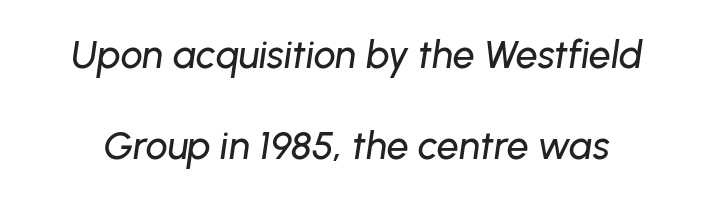
Horizontal bands of white between lines are thick stripes. Any mark beneath the type? The region is blank. The text carries the slant typical of an italic or oblique font. Honestly, the letter spacing is just normal — you wouldn't notice it. The rendering uses natural spacing where letterforms have individual widths.
